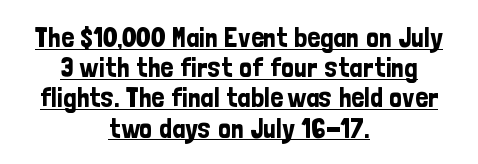
The image shows 28 px condensed sans-serif type, upright; set centered, tight line spacing (1.08x), normal letter spacing, underlined; low stroke contrast and a medium x-height.
